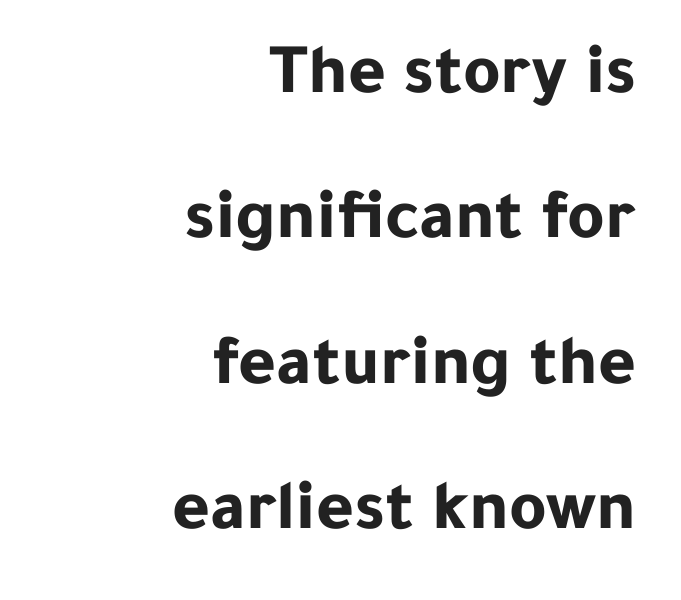
{"serif": "no", "italic": "no", "bold": "yes", "weight": "bold", "width": "normal", "stroke_contrast": "low", "x_height": "medium", "monospaced": "no", "underline": "no", "align": "right", "line_spacing": "loose", "line_spacing_ratio": 2.02, "letter_spacing": "normal", "letter_spacing_em": 0.0, "glyph_px": 72}
